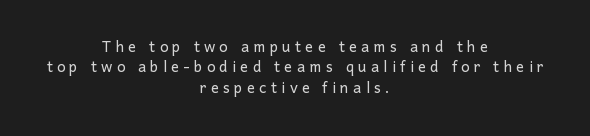
Q: Is the text bold? A: No.
Q: Is the text italic (slanted)? A: No, it is upright.
Q: Is the text underlined? A: No.
Q: How is the paragraph aligned? A: Centered.
Q: Is the spacing between letters normal or unusually wide? A: Unusually wide.
Q: Is the spacing between lines tight, normal or loose? A: Tight.
